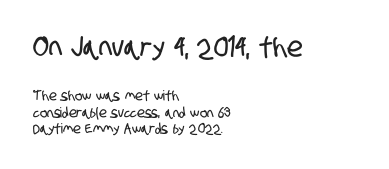
{"serif": "no", "width": "condensed", "stroke_contrast": "low", "x_height": "large", "monospaced": "no", "underline": "no", "align": "left", "line_spacing_ratio": 1.17, "letter_spacing": "normal", "letter_spacing_em": 0.0, "larger_block": "first", "size_ratio": 2.0, "glyph_px": 28}
